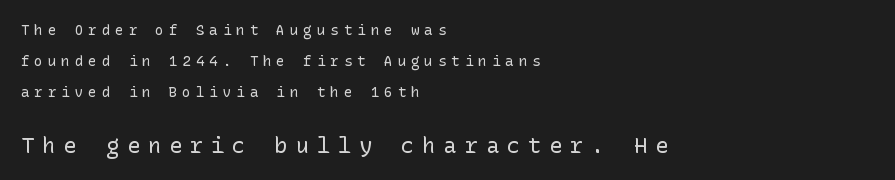
{"italic": "no", "bold": "no", "underline": "no", "align": "left", "line_spacing": "loose", "line_spacing_ratio": 2.22, "letter_spacing": "wide", "letter_spacing_em": 0.36, "larger_block": "second", "size_ratio": 1.57, "glyph_px": 22}
